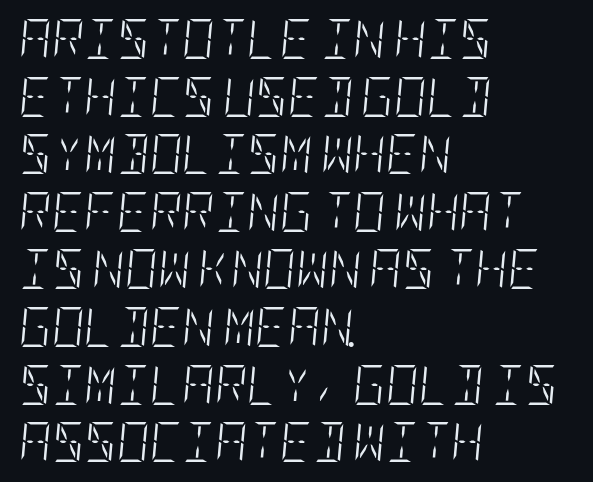
Tall strokes in this sample are angled rather than plumb. Plain, unruled lines of type. The letterforms sit shoulder to shoulder at normal distance. Horizontal alignment here is leftward, the default for most running prose. The passage shown is not bold in any degree.
